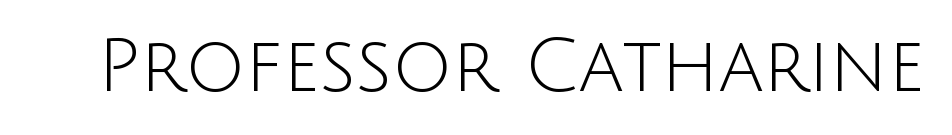
Q: Is the text bold? A: No.
Q: Is the text italic (slanted)? A: No, it is upright.
Q: Is the typeface a serif or a sans-serif typeface? A: Sans-serif.
Q: Is the text underlined? A: No.
Q: Is the spacing between letters normal or unusually wide? A: Normal.
Q: Width (condensed, normal, or wide)? A: Normal.
Q: Stroke contrast? A: Low.
Q: x-height? A: Large.
Q: Monospaced? A: No.
